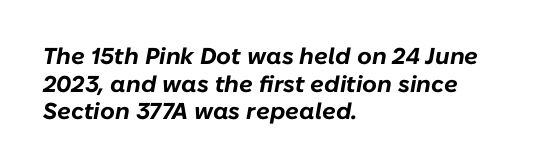
The image shows 23 px bold type, italic (leaning right); set left-aligned, line spacing 1.2x, normal letter spacing, not underlined.
